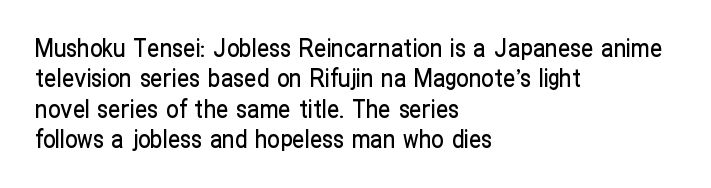
Q: Is the text italic (slanted)? A: No, it is upright.
Q: Is the text underlined? A: No.
Q: How is the paragraph aligned? A: Left-aligned.
Q: Is the spacing between letters normal or unusually wide? A: Normal.
